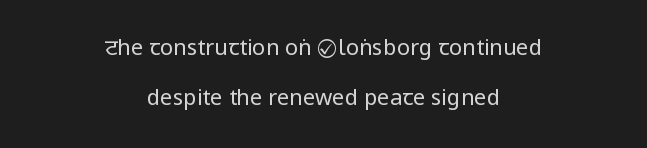
Every character sits straight up, as roman type does. The letterforms sit shoulder to shoulder at normal distance. Interline gaps are noticeably wide in this sample. No heavy texture on the line: the type isn't bold.
